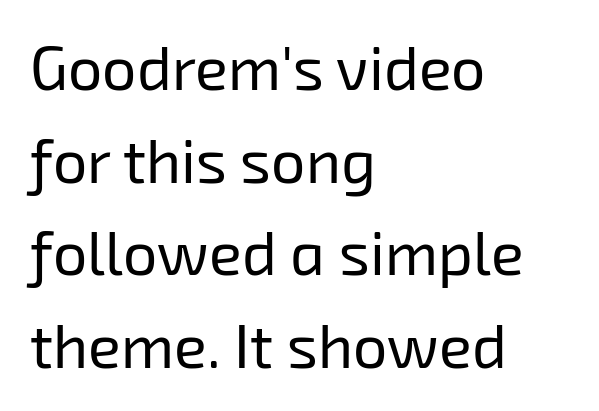
The image shows 61 px regular-weight sans-serif type; set left-aligned, normal line spacing (1.52x), normal letter spacing, not underlined; low stroke contrast and a medium x-height.
